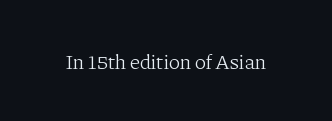
The passage shown is not underscored anywhere. The font's upright variant was chosen for this text. Stems here are at most as thick as an everyday book face. Observe the ordinary spacing: letters are neighbours, not strangers.
